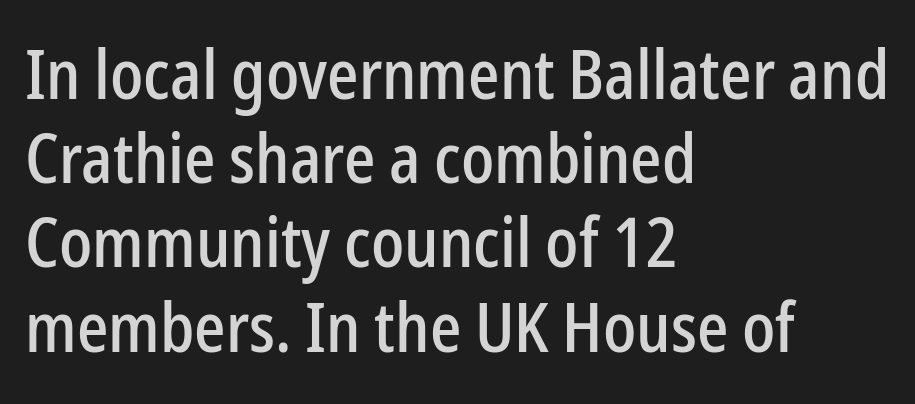
Serifs: no, the terminals of the letterforms are clean. The words here are not underlined. The letterforms sit shoulder to shoulder at normal distance. Italic? Not at all — the glyphs are vertical. Looks like regular typesetting: each glyph gets only the width it needs.
